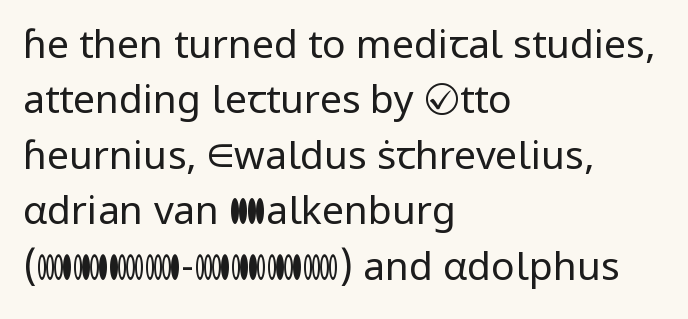
{"serif": "no", "italic": "no", "bold": "no", "weight": "regular", "width": "normal", "stroke_contrast": "low", "x_height": "medium", "monospaced": "no", "underline": "no", "align": "left", "line_spacing": "normal", "line_spacing_ratio": 1.42, "letter_spacing": "normal", "letter_spacing_em": 0.0, "glyph_px": 39}
